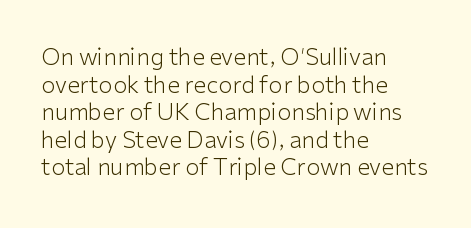
Q: Is the text bold? A: No.
Q: Is the text italic (slanted)? A: No, it is upright.
Q: Is the text underlined? A: No.
Q: How is the paragraph aligned? A: Left-aligned.
Q: Is the spacing between letters normal or unusually wide? A: Normal.
